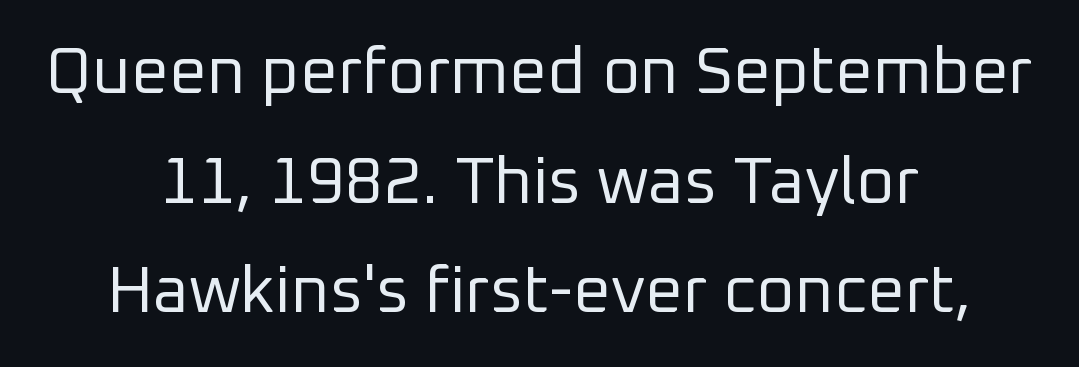
{"serif": "no", "italic": "no", "bold": "no", "weight": "regular", "width": "normal", "stroke_contrast": "low", "x_height": "medium", "monospaced": "no", "underline": "no", "align": "center", "line_spacing": "normal", "line_spacing_ratio": 1.66, "letter_spacing": "normal", "letter_spacing_em": 0.0, "glyph_px": 66}
